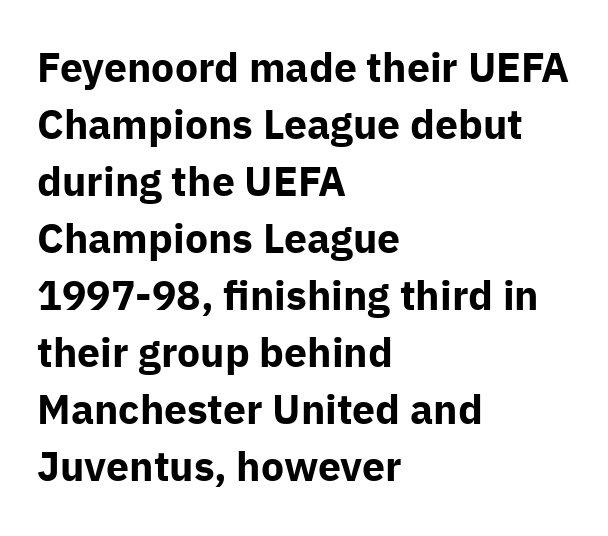
Q: Is the text bold? A: Yes.
Q: Is the text italic (slanted)? A: No, it is upright.
Q: Is the typeface a serif or a sans-serif typeface? A: Sans-serif.
Q: Is the text underlined? A: No.
Q: How is the paragraph aligned? A: Left-aligned.
Q: Is the spacing between letters normal or unusually wide? A: Normal.
Q: Is the spacing between lines tight, normal or loose? A: Normal.
Q: Width (condensed, normal, or wide)? A: Normal.
Q: Stroke contrast? A: Low.
Q: x-height? A: Medium.
Q: Monospaced? A: No.
